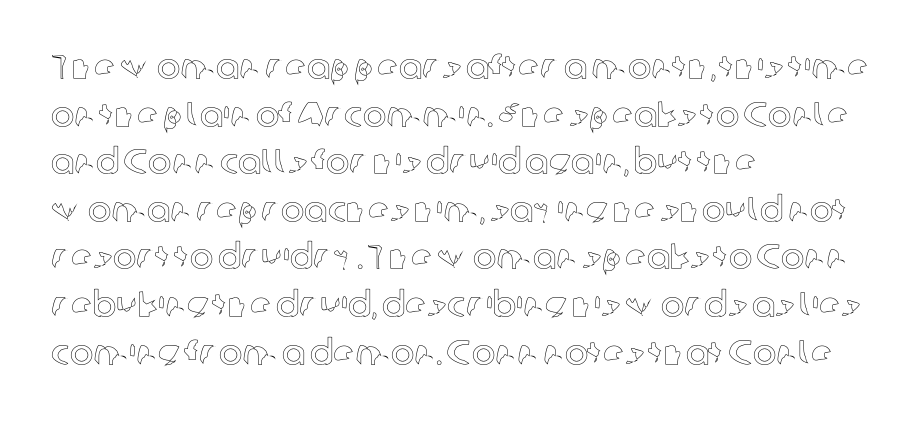
The image shows 35 px text type, upright; set left-aligned, normal line spacing (1.36x), normal letter spacing, not underlined; a medium x-height.
